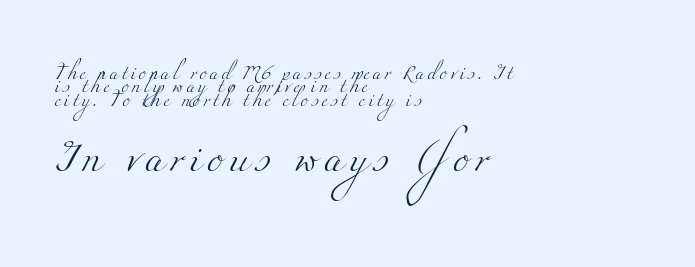
Q: Is the text bold? A: No.
Q: Is the text underlined? A: No.
Q: How is the paragraph aligned? A: Left-aligned.
Q: Is the spacing between letters normal or unusually wide? A: Unusually wide.
Q: Is the spacing between lines tight, normal or loose? A: Tight.
Q: Which block of text is set in a larger size, the first (top) or the second (bottom)? A: The second (bottom) one.
Q: Width (condensed, normal, or wide)? A: Wide.
Q: Stroke contrast? A: Medium.
Q: x-height? A: Small.
Q: Monospaced? A: No.
